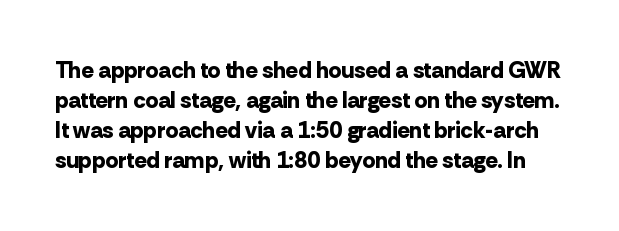
Q: Is the text bold? A: Yes.
Q: Is the text italic (slanted)? A: No, it is upright.
Q: Is the text underlined? A: No.
Q: Is the spacing between letters normal or unusually wide? A: Normal.
Q: Is the spacing between lines tight, normal or loose? A: Normal.
